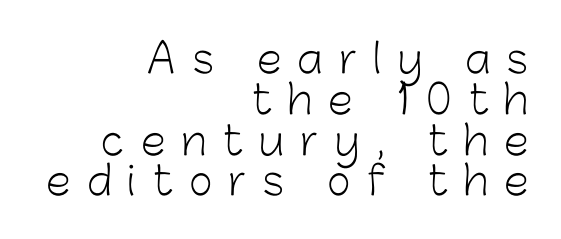
The image shows 40 px light sans-serif type, upright; set right-aligned, tight line spacing (1.02x), unusually wide letter spacing (+0.41 em), not underlined; low stroke contrast and a medium x-height.
